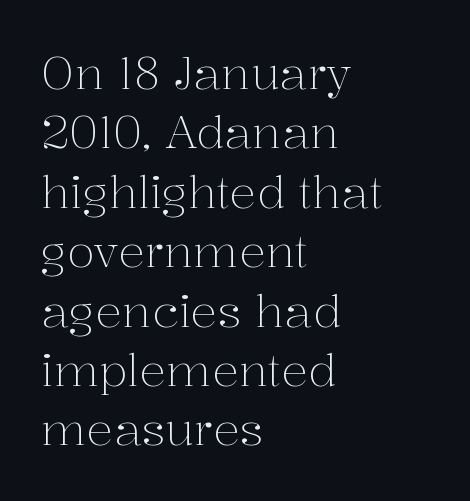
The image shows 45 px light serif type, upright; set left-aligned, normal line spacing (1.32x), normal letter spacing, not underlined; medium stroke contrast and a medium x-height.
